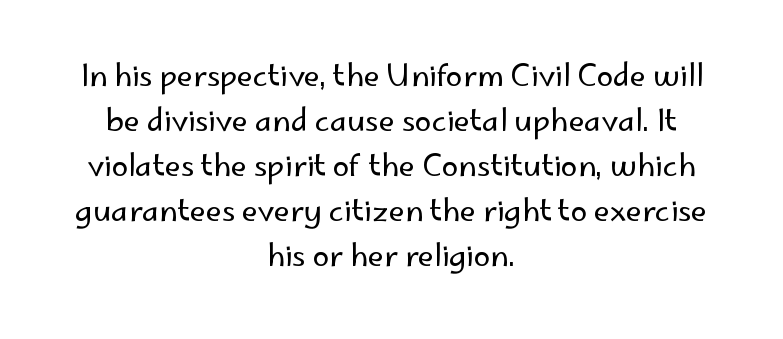
Q: Is the text bold? A: No.
Q: Is the text italic (slanted)? A: No, it is upright.
Q: Is the typeface a serif or a sans-serif typeface? A: Sans-serif.
Q: Is the text underlined? A: No.
Q: How is the paragraph aligned? A: Centered.
Q: Is the spacing between letters normal or unusually wide? A: Normal.
Q: Is the spacing between lines tight, normal or loose? A: Normal.
Q: Width (condensed, normal, or wide)? A: Normal.
Q: Stroke contrast? A: Low.
Q: x-height? A: Small.
Q: Monospaced? A: No.
